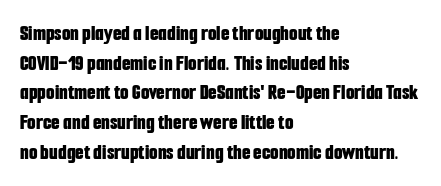
The image shows 22 px bold type, upright; set left-aligned, normal line spacing (1.35x), normal letter spacing, not underlined.
